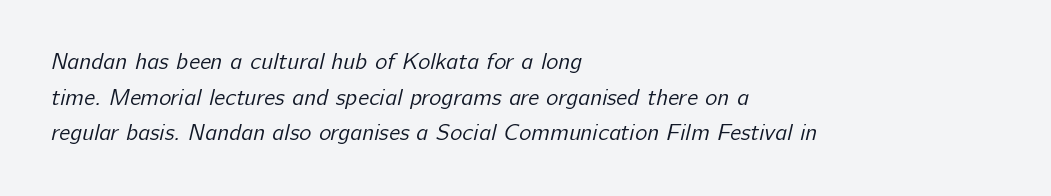
{"bold": "no", "underline": "no", "align": "left", "line_spacing": "normal", "line_spacing_ratio": 1.55, "letter_spacing": "normal", "letter_spacing_em": 0.0, "glyph_px": 23}
